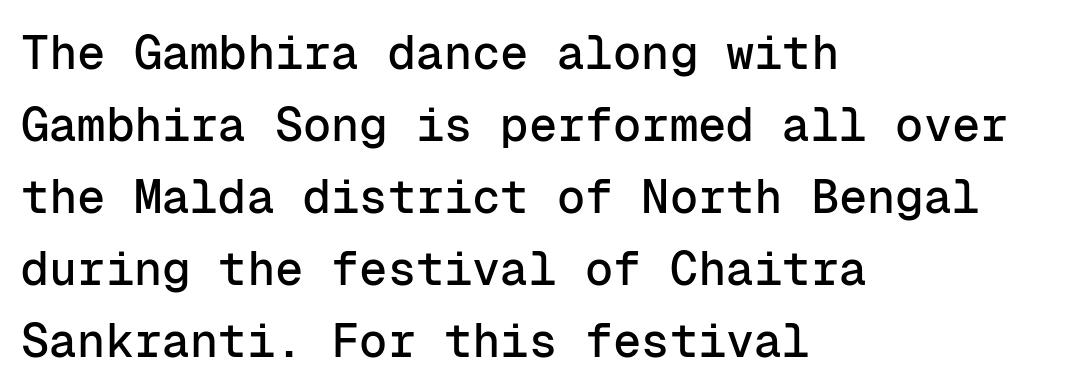
The image shows 47 px sans-serif type, upright, monospaced; set left-aligned, normal line spacing (1.53x), normal letter spacing, not underlined; low stroke contrast and a medium x-height.
